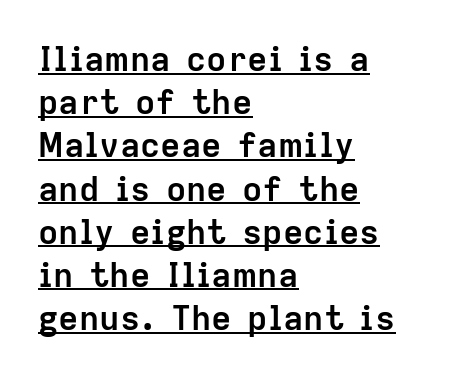
Q: Is the text bold? A: Yes.
Q: Is the text italic (slanted)? A: No, it is upright.
Q: Is the typeface a serif or a sans-serif typeface? A: Sans-serif.
Q: Is the text underlined? A: Yes.
Q: How is the paragraph aligned? A: Left-aligned.
Q: Is the spacing between letters normal or unusually wide? A: Normal.
Q: Is the spacing between lines tight, normal or loose? A: Normal.
Q: Width (condensed, normal, or wide)? A: Normal.
Q: Stroke contrast? A: Low.
Q: x-height? A: Medium.
Q: Monospaced? A: No.
